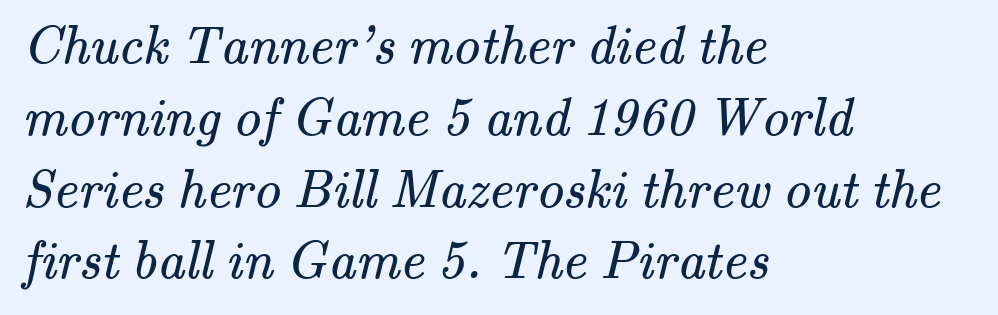
Words appear dense and cohesive because spacing is normal. Is the type heavy? It reads as light-to-regular instead. Left-aligned paragraph, ragged on the right. This sample keeps an unexceptional amount of space between lines.
